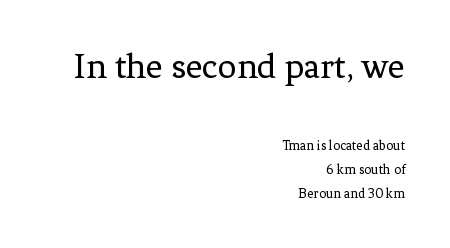
Where is the straight margin? On the right. Each letter keeps its own natural width here, so spacing adapts to shape. The words here are not underlined. A typesetter would mark this as roman, not italic.
